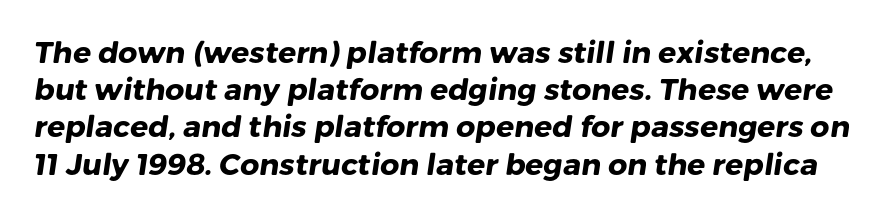
Proportional: the letters do not fall into vertical columns. In terms of letterspacing, this is plain default setting. Descenders hang freely into open space. You'd pick this weight for a headline — it's a proper bold. I'd call this a sans setting — the letters go barefoot.
